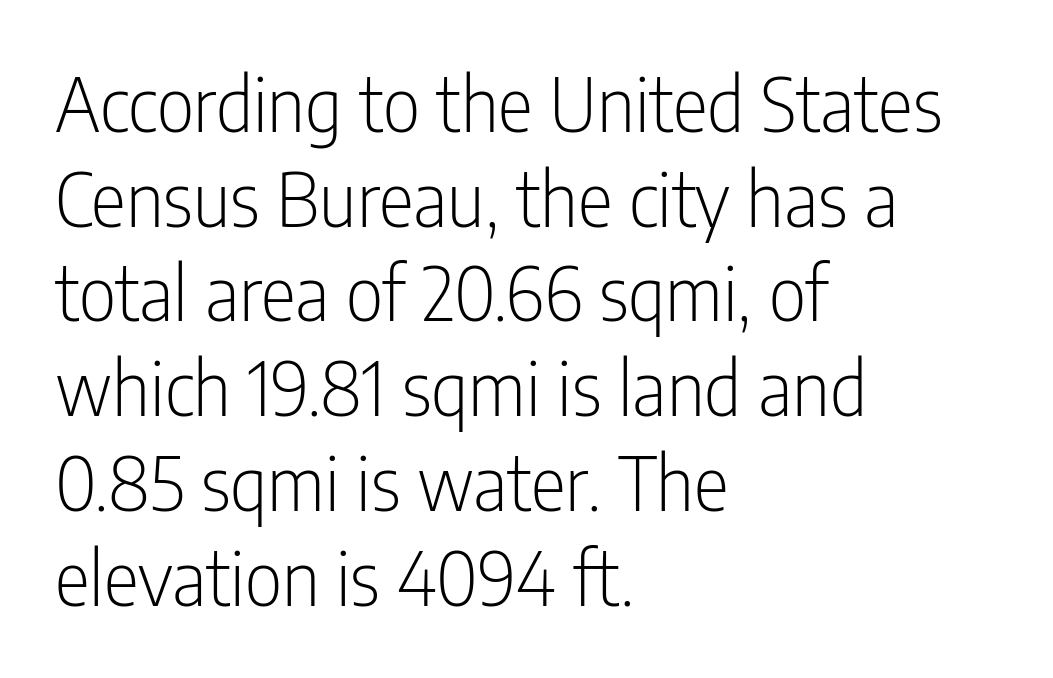
The image shows 74 px light, condensed sans-serif type, upright; set left-aligned, normal line spacing (1.28x), normal letter spacing, not underlined; low stroke contrast and a medium x-height.
